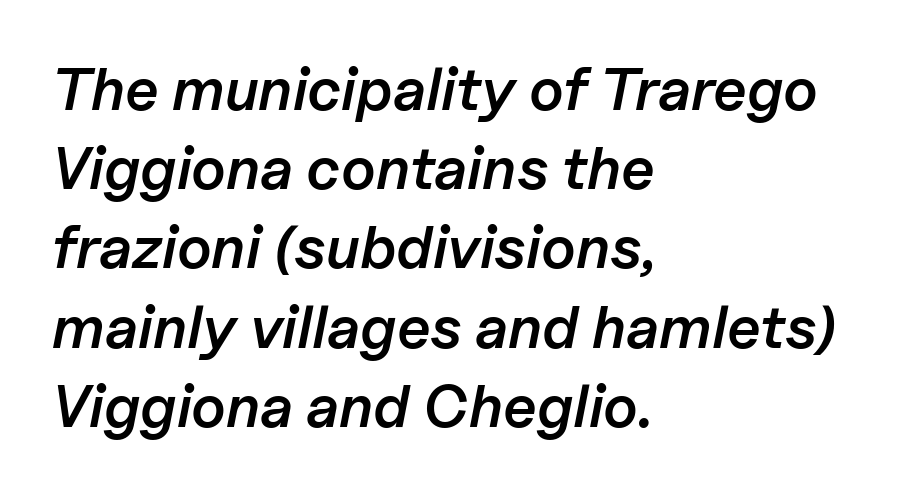
{"italic": "yes", "lean": "right", "slant_degrees": 11, "bold": "semi", "weight": "semibold", "width": "normal", "stroke_contrast": "low", "x_height": "medium", "monospaced": "no", "underline": "no", "align": "left", "line_spacing": "normal", "line_spacing_ratio": 1.32, "letter_spacing": "normal", "letter_spacing_em": 0.0, "glyph_px": 60}
